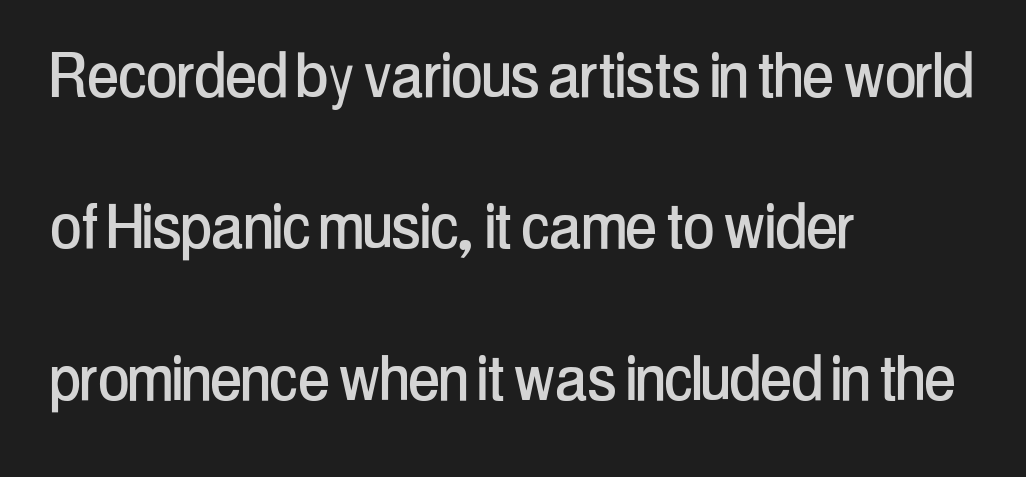
{"serif": "no", "italic": "no", "width": "condensed", "stroke_contrast": "low", "x_height": "medium", "monospaced": "no", "underline": "no", "align": "left", "line_spacing": "loose", "line_spacing_ratio": 2.02, "letter_spacing": "normal", "letter_spacing_em": 0.0, "glyph_px": 75}
